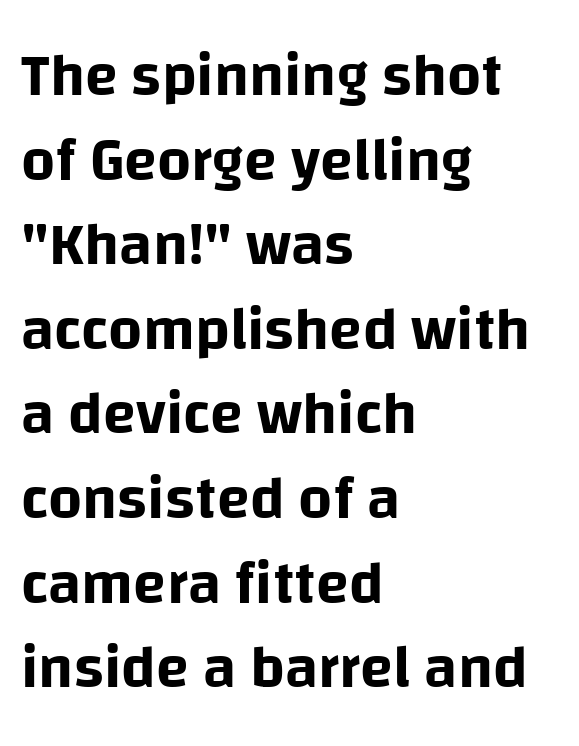
The image shows 60 px sans-serif type, upright; set left-aligned, normal line spacing (1.41x), normal letter spacing, not underlined; low stroke contrast and a large x-height.
